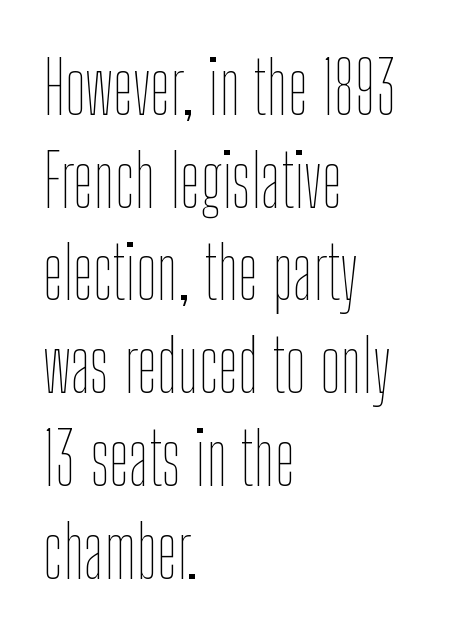
Q: Is the text bold? A: No.
Q: Is the text italic (slanted)? A: No, it is upright.
Q: Is the text underlined? A: No.
Q: How is the paragraph aligned? A: Left-aligned.
Q: Is the spacing between letters normal or unusually wide? A: Normal.
Q: Is the spacing between lines tight, normal or loose? A: Normal.
Q: Width (condensed, normal, or wide)? A: Condensed.
Q: Stroke contrast? A: Low.
Q: x-height? A: Medium.
Q: Monospaced? A: No.
